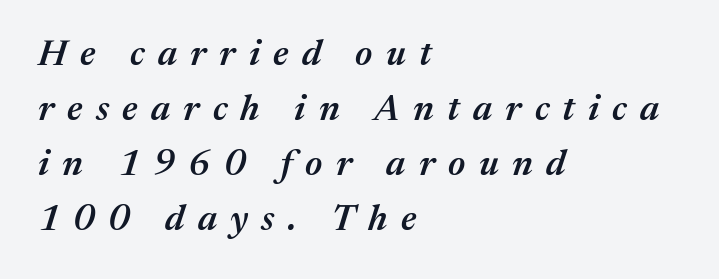
The rows are spaced the way most documents space them. Check the space under the baseline: it is left empty. Character widths vary here, with narrow letters taking less room than wide ones. A somewhat darkened texture: the type is semibold rather than bold.
